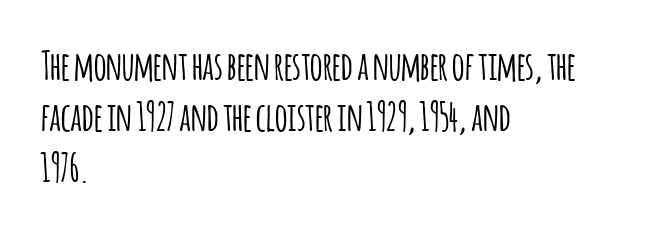
{"serif": "no", "italic": "no", "width": "condensed", "stroke_contrast": "low", "x_height": "large", "monospaced": "no", "underline": "no", "align": "left", "line_spacing": "normal", "line_spacing_ratio": 1.31, "letter_spacing": "normal", "letter_spacing_em": 0.0, "glyph_px": 39}
